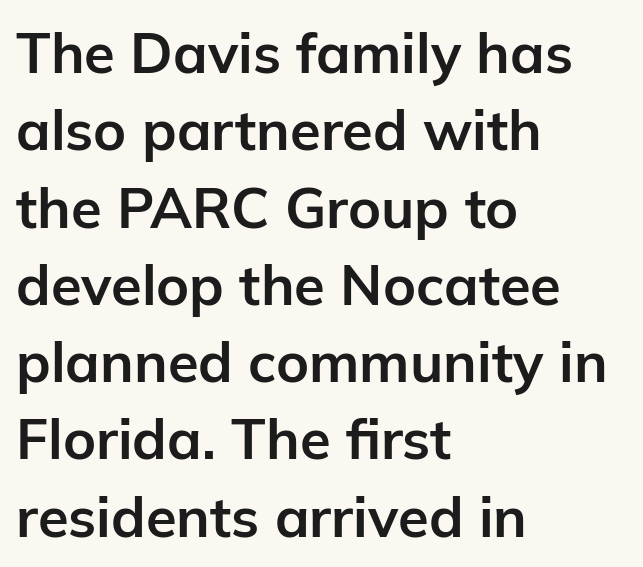
Q: Is the text bold? A: Yes.
Q: Is the text italic (slanted)? A: No, it is upright.
Q: Is the typeface a serif or a sans-serif typeface? A: Sans-serif.
Q: Is the text underlined? A: No.
Q: How is the paragraph aligned? A: Left-aligned.
Q: Is the spacing between letters normal or unusually wide? A: Normal.
Q: Is the spacing between lines tight, normal or loose? A: Normal.
Q: Width (condensed, normal, or wide)? A: Normal.
Q: Stroke contrast? A: Low.
Q: x-height? A: Medium.
Q: Monospaced? A: No.
